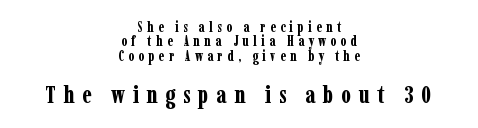
{"italic": "no", "bold": "yes", "underline": "no", "align": "center", "line_spacing": "tight", "line_spacing_ratio": 1.03, "letter_spacing": "wide", "letter_spacing_em": 0.31, "larger_block": "second", "size_ratio": 1.71, "glyph_px": 24}
